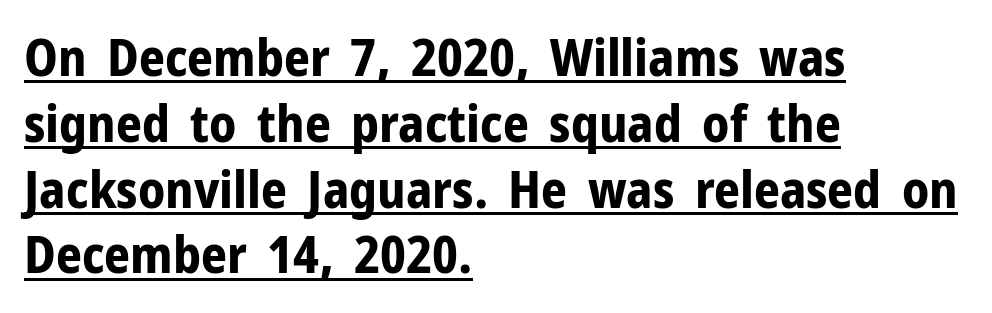
The image shows 51 px bold sans-serif type, upright; set left-aligned, normal line spacing (1.29x), normal letter spacing, underlined; low stroke contrast and a medium x-height.
